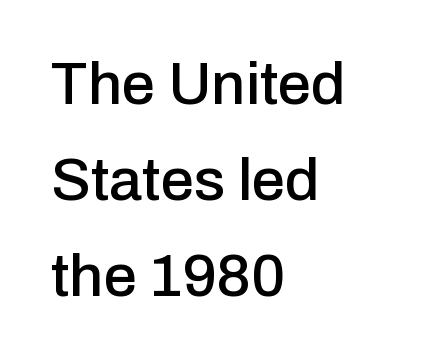
The image shows 60 px sans-serif type, upright; set left-aligned, normal line spacing (1.6x), normal letter spacing, not underlined; low stroke contrast and a medium x-height.
